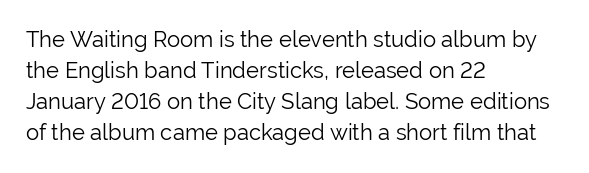
The image shows 22 px text type, upright; set left-aligned, normal line spacing (1.41x), normal letter spacing, not underlined.
